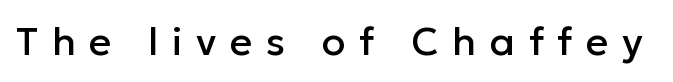
The image shows 39 px sans-serif type, upright; set unusually wide letter spacing (+0.35 em), not underlined; low stroke contrast and a medium x-height.
